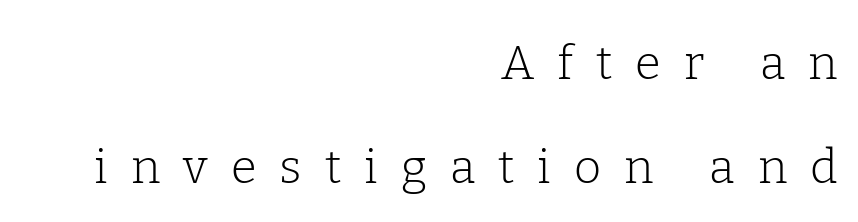
The image shows 47 px light serif type, upright; set right-aligned, loose line spacing (2.22x), unusually wide letter spacing (+0.49 em), not underlined; low stroke contrast and a medium x-height.
